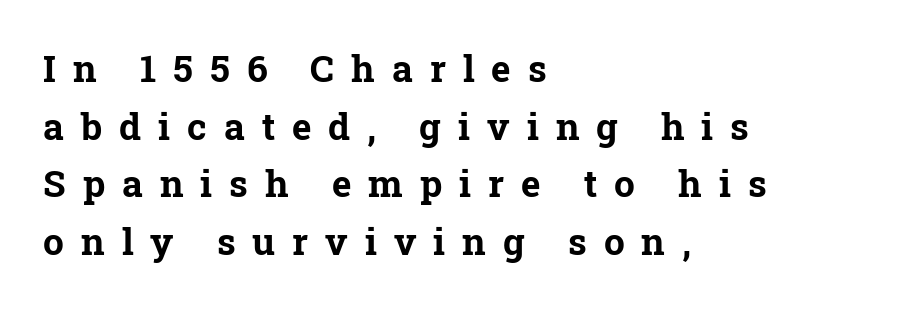
Q: Is the text bold? A: Yes.
Q: Is the text italic (slanted)? A: No, it is upright.
Q: Is the typeface a serif or a sans-serif typeface? A: Serif.
Q: Is the text underlined? A: No.
Q: How is the paragraph aligned? A: Left-aligned.
Q: Is the spacing between letters normal or unusually wide? A: Unusually wide.
Q: Is the spacing between lines tight, normal or loose? A: Normal.
Q: Width (condensed, normal, or wide)? A: Normal.
Q: Stroke contrast? A: Low.
Q: x-height? A: Medium.
Q: Monospaced? A: No.
